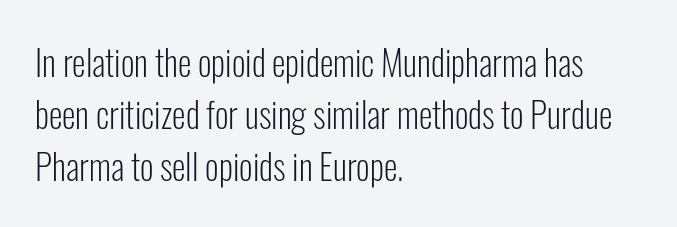
The line-height multiplier appears to be the usual default. The characters are drawn with everyday or finer stroke widths. A typesetter would mark this as roman, not italic. The type is set solid horizontally, with unmodified tracking.
